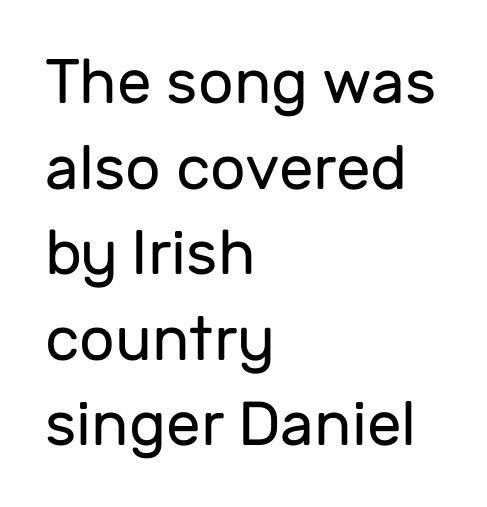
Is the letter spacing exaggerated? No — it looks like the ordinary default. Classification — sans serif. Proportional: the letters do not fall into vertical columns. The rows are spaced the way most documents space them. Is there any slant? The stems are plumb.
